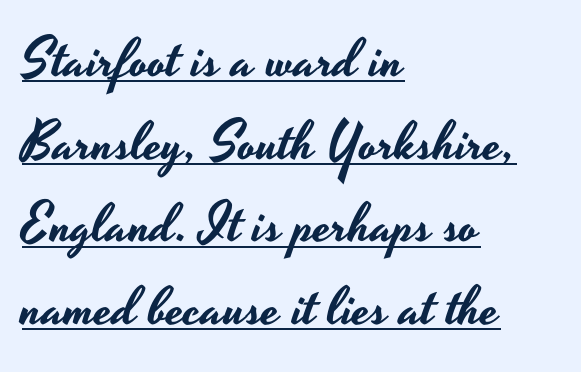
Q: Is the text italic (slanted)? A: Yes.
Q: Is the typeface a serif or a sans-serif typeface? A: Sans-serif.
Q: Is the text underlined? A: Yes.
Q: How is the paragraph aligned? A: Left-aligned.
Q: Is the spacing between letters normal or unusually wide? A: Normal.
Q: Is the spacing between lines tight, normal or loose? A: Normal.
Q: Width (condensed, normal, or wide)? A: Wide.
Q: Stroke contrast? A: Low.
Q: x-height? A: Small.
Q: Monospaced? A: No.
